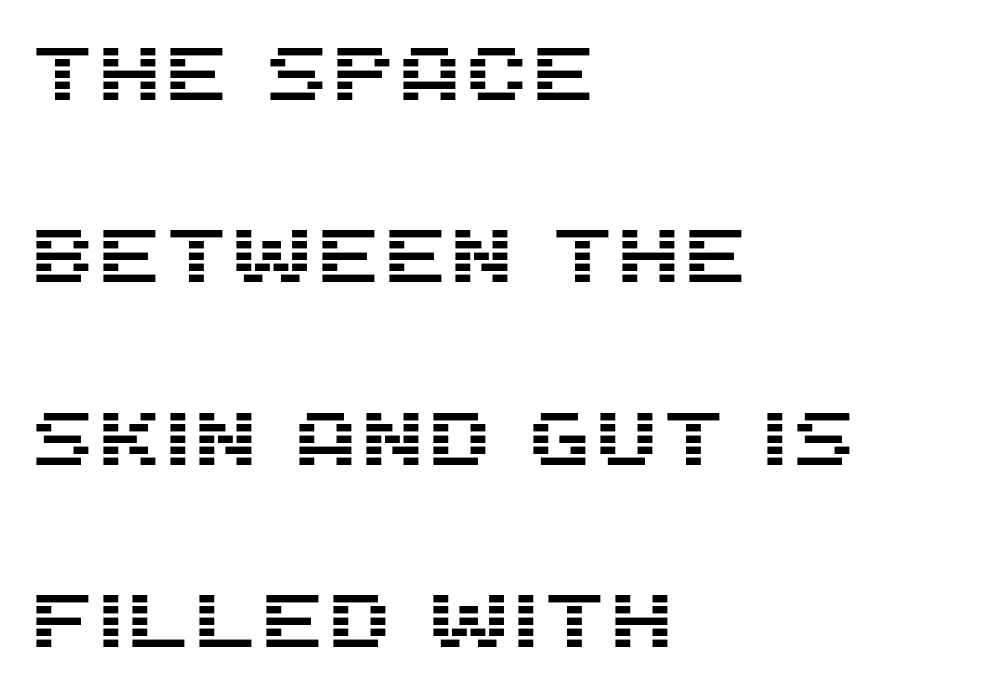
{"serif": "no", "italic": "no", "width": "normal", "stroke_contrast": "medium", "x_height": "large", "monospaced": "no", "underline": "no", "align": "left", "line_spacing": "loose", "line_spacing_ratio": 2.4, "letter_spacing": "normal", "letter_spacing_em": 0.0, "glyph_px": 76}
